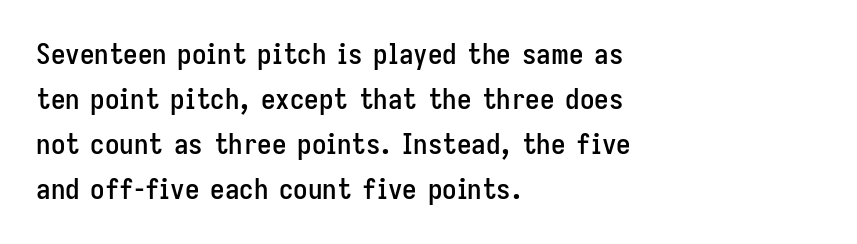
Q: Is the text italic (slanted)? A: No, it is upright.
Q: Is the typeface a serif or a sans-serif typeface? A: Sans-serif.
Q: Is the text underlined? A: No.
Q: How is the paragraph aligned? A: Left-aligned.
Q: Is the spacing between letters normal or unusually wide? A: Normal.
Q: Is the spacing between lines tight, normal or loose? A: Normal.
Q: Width (condensed, normal, or wide)? A: Condensed.
Q: Stroke contrast? A: Low.
Q: x-height? A: Medium.
Q: Monospaced? A: No.
